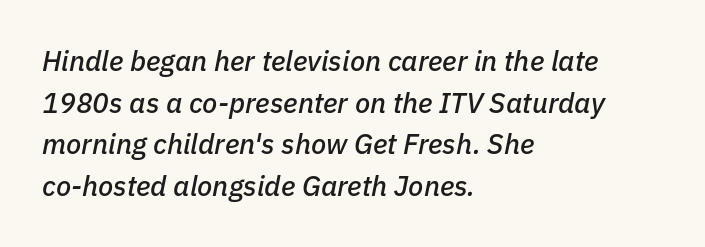
The image shows 28 px text type, italic (leaning right); set left-aligned, normal line spacing (1.49x), normal letter spacing, not underlined; low stroke contrast and a medium x-height.
